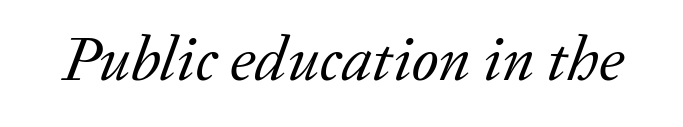
{"serif": "yes", "italic": "yes", "lean": "right", "slant_degrees": 20, "bold": "no", "weight": "regular", "width": "normal", "stroke_contrast": "low", "x_height": "medium", "monospaced": "no", "underline": "no", "letter_spacing": "normal", "letter_spacing_em": 0.0, "glyph_px": 64}
